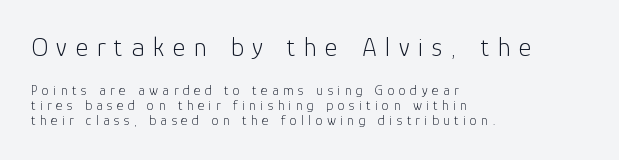
The image shows 27 px text type, upright; set left-aligned, tight line spacing (1.08x), unusually wide letter spacing (+0.32 em), not underlined; the first (top) block is 1.93x larger.
